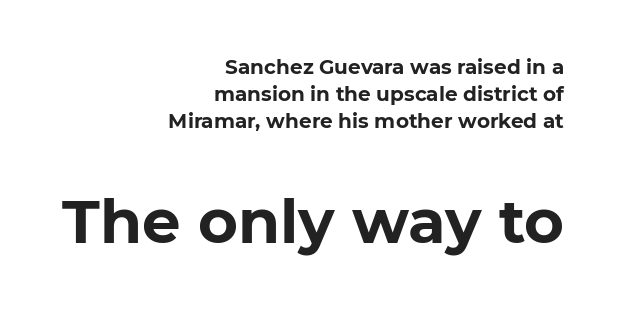
Heavy-handed strokes throughout: this text is bold. The letterforms sit shoulder to shoulder at normal distance. Think of a printed novel: that variable character pitch is what you see here. Horizontal bands of white between lines are of average thickness. The lines are quadded right. Do the letters lean? They stand straight.
